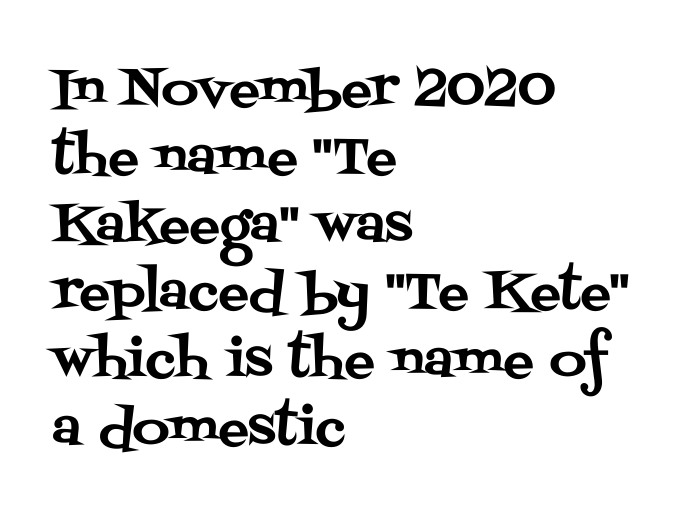
The space directly below the letters is spotless. The tracking reads as untouched default to a designer's eye. Caption: multi-line text, flush left, ragged right. You can tell it's not italic because the verticals are truly vertical. These lines sit exactly where default settings would place them.
